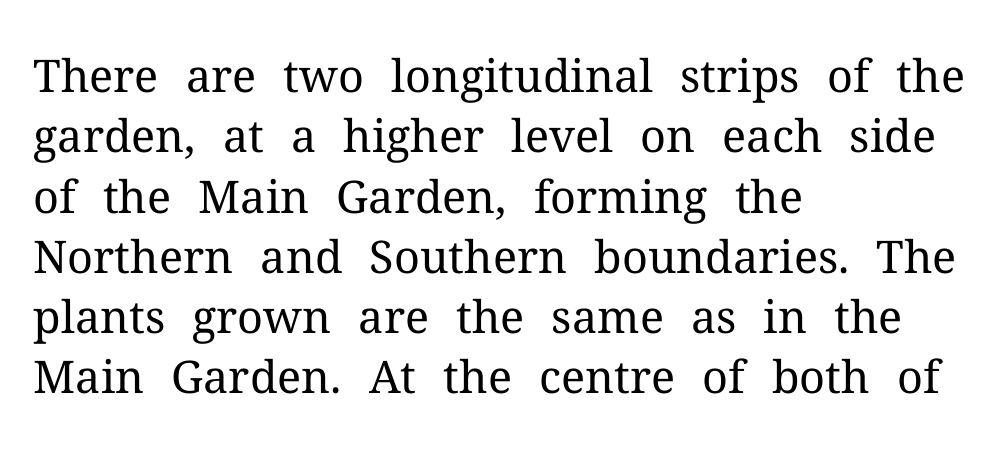
{"serif": "yes", "italic": "no", "bold": "no", "weight": "regular", "width": "normal", "stroke_contrast": "medium", "x_height": "medium", "monospaced": "no", "underline": "no", "align": "left", "line_spacing": "normal", "line_spacing_ratio": 1.34, "letter_spacing": "normal", "letter_spacing_em": 0.0, "glyph_px": 45}
